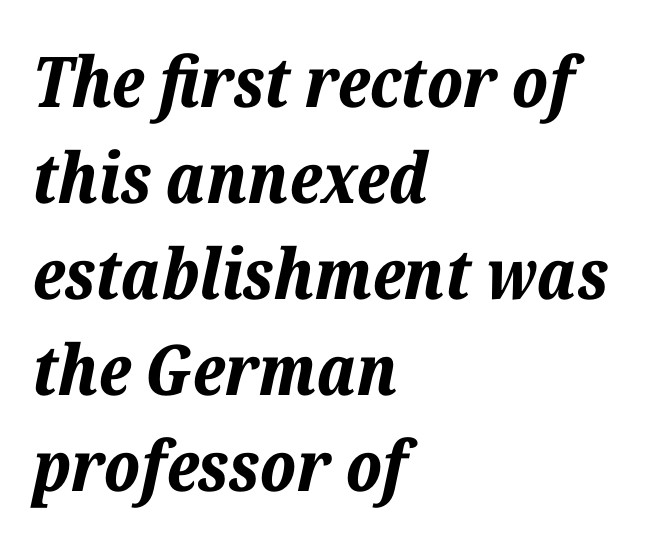
Q: Is the text bold? A: Yes.
Q: Is the text italic (slanted)? A: Yes, it leans right by about 12 degrees.
Q: Is the text underlined? A: No.
Q: How is the paragraph aligned? A: Left-aligned.
Q: Is the spacing between letters normal or unusually wide? A: Normal.
Q: Is the spacing between lines tight, normal or loose? A: Normal.
Q: Width (condensed, normal, or wide)? A: Normal.
Q: Stroke contrast? A: Low.
Q: x-height? A: Medium.
Q: Monospaced? A: No.
